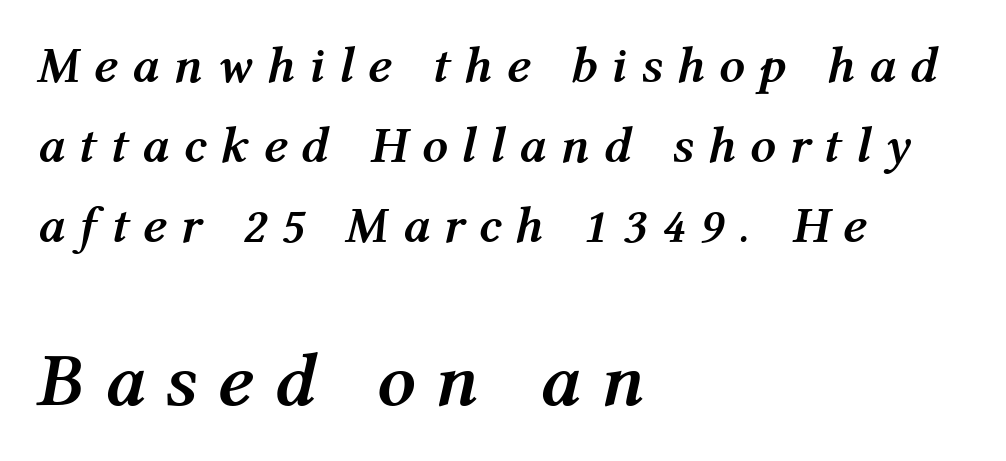
{"italic": "yes", "lean": "right", "slant_degrees": 12, "bold": "yes", "weight": "semibold", "width": "normal", "stroke_contrast": "medium", "x_height": "medium", "monospaced": "no", "underline": "no", "align": "left", "line_spacing": "normal", "line_spacing_ratio": 1.57, "letter_spacing": "wide", "letter_spacing_em": 0.27, "larger_block": "second", "size_ratio": 1.49, "glyph_px": 76}
